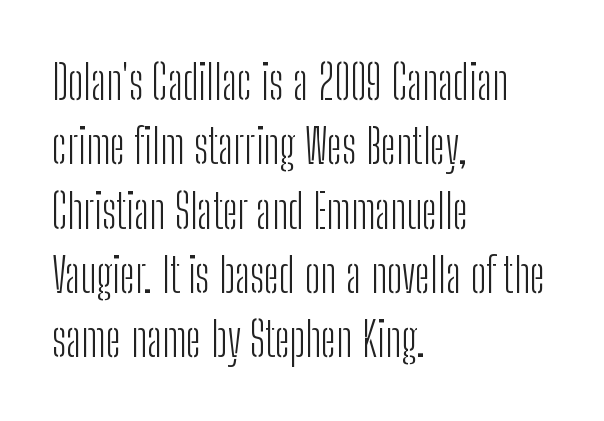
Each line starts at the same left margin while the right side varies. In terms of letterspacing, this is plain default setting. You can tell from the bare stems that sans-serif type was used. The rendering uses a moderate line-height, typical for paragraphs. The specimen reads as upright at a glance. The baseline area is clear.
